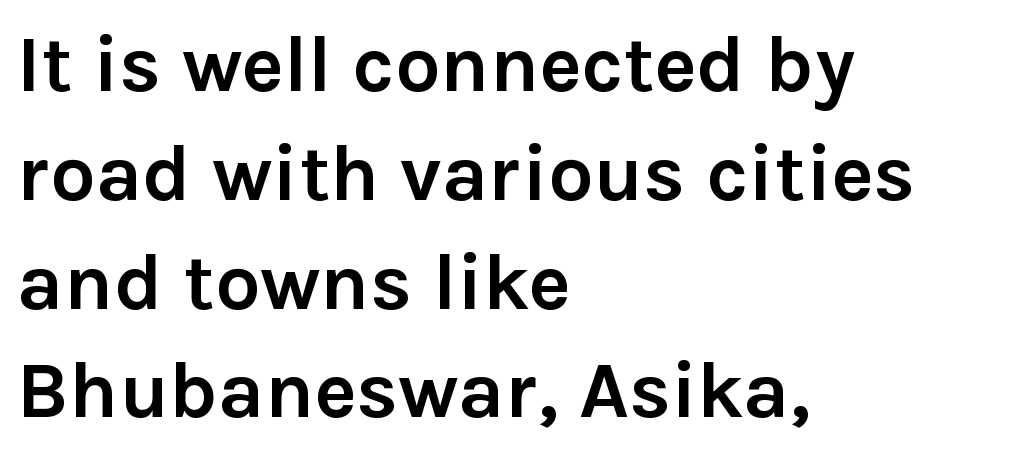
Q: Is the text bold? A: Yes.
Q: Is the text italic (slanted)? A: No, it is upright.
Q: Is the typeface a serif or a sans-serif typeface? A: Sans-serif.
Q: Is the text underlined? A: No.
Q: How is the paragraph aligned? A: Left-aligned.
Q: Is the spacing between letters normal or unusually wide? A: Normal.
Q: Is the spacing between lines tight, normal or loose? A: Normal.
Q: Width (condensed, normal, or wide)? A: Normal.
Q: x-height? A: Medium.
Q: Monospaced? A: No.
